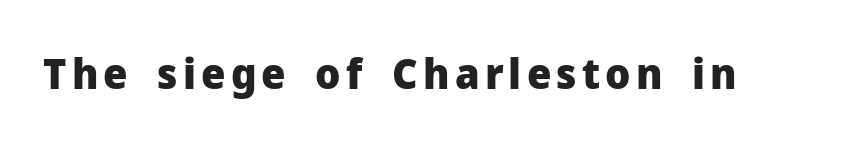
{"serif": "no", "italic": "no", "bold": "yes", "weight": "heavy", "width": "normal", "stroke_contrast": "low", "x_height": "medium", "monospaced": "no", "underline": "no", "glyph_px": 43}
